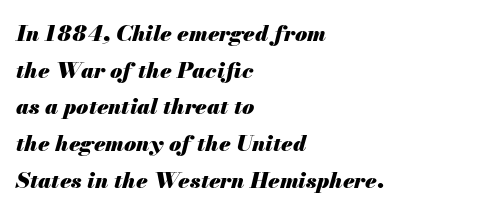
{"italic": "yes", "lean": "right", "slant_degrees": 13, "bold": "yes", "underline": "no", "align": "left", "line_spacing": "normal", "line_spacing_ratio": 1.67, "letter_spacing": "normal", "letter_spacing_em": 0.0, "glyph_px": 22}
